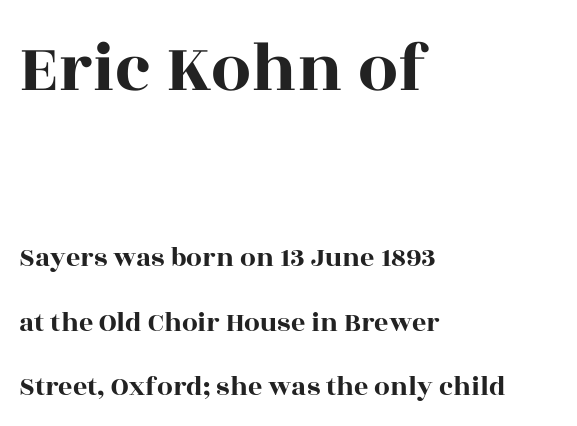
{"serif": "yes", "italic": "no", "width": "wide", "x_height": "large", "monospaced": "no", "underline": "no", "align": "left", "line_spacing": "loose", "line_spacing_ratio": 2.29, "letter_spacing": "normal", "letter_spacing_em": 0.0, "larger_block": "first", "size_ratio": 2.54, "glyph_px": 71}
